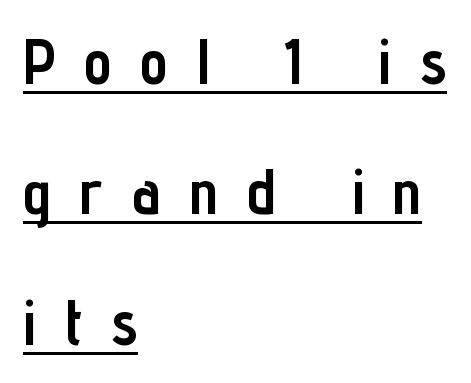
The image shows 63 px semibold, condensed sans-serif type, upright; set left-aligned, loose line spacing (2.07x), unusually wide letter spacing (+0.46 em), underlined; low stroke contrast and a medium x-height.
